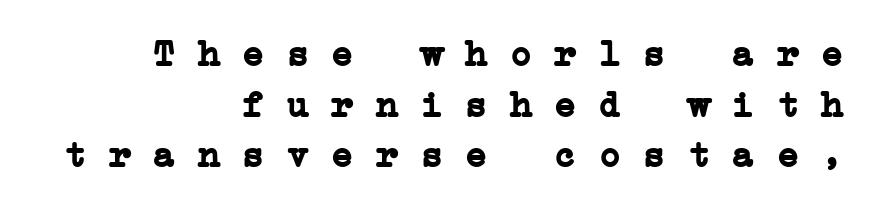
Q: Is the text bold? A: Yes.
Q: Is the typeface a serif or a sans-serif typeface? A: Serif.
Q: Is the text underlined? A: No.
Q: How is the paragraph aligned? A: Right-aligned.
Q: Is the spacing between letters normal or unusually wide? A: Normal.
Q: Is the spacing between lines tight, normal or loose? A: Normal.
Q: Width (condensed, normal, or wide)? A: Wide.
Q: Stroke contrast? A: Low.
Q: x-height? A: Medium.
Q: Monospaced? A: Yes.
